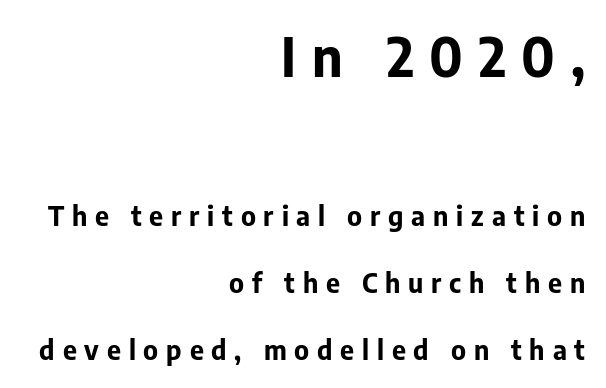
{"serif": "no", "italic": "no", "bold": "yes", "weight": "bold", "width": "normal", "stroke_contrast": "low", "x_height": "medium", "monospaced": "no", "underline": "no", "align": "right", "line_spacing": "loose", "line_spacing_ratio": 2.48, "letter_spacing": "wide", "letter_spacing_em": 0.29, "larger_block": "first", "size_ratio": 2.0, "glyph_px": 54}
